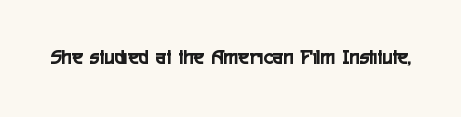
Tall strokes in this sample are plumb rather than angled. Short note: letters normally spaced. Lines of text with bare space underneath.
